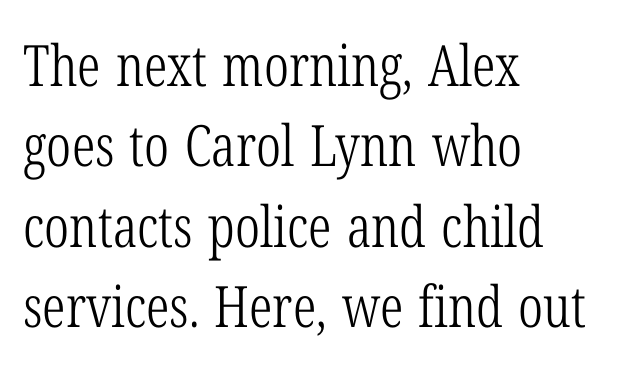
{"serif": "yes", "italic": "no", "bold": "no", "weight": "light", "width": "condensed", "stroke_contrast": "low", "x_height": "medium", "monospaced": "no", "underline": "no", "align": "left", "line_spacing": "normal", "line_spacing_ratio": 1.41, "letter_spacing": "normal", "letter_spacing_em": 0.0, "glyph_px": 57}
